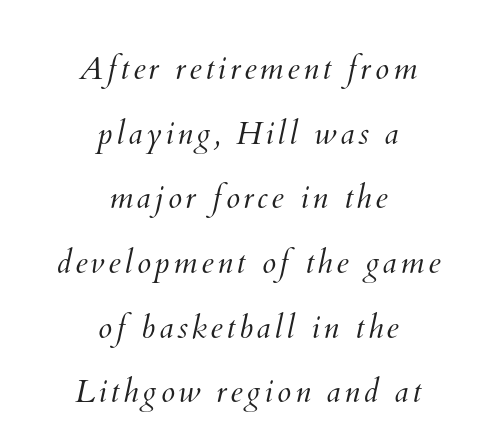
Descenders are the only things crossing below the line. Successive baselines arrive slowly, with a big drop between each. Casual observation: everything's sitting right in the middle. This sample has the flowing, uneven cadence of proportional lettering. The cut favours lightness, reaching ordinary text weight at its darkest.
